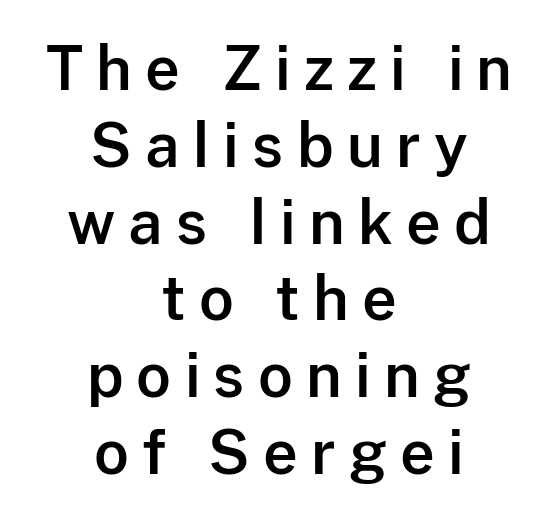
The passage is arranged like a title page — every line centered. Notice how the stems are strictly vertical — no italics here. Line spacing here is normal. Grotesque or geometric, the face here clearly has no serifs. Descenders are the only things crossing below the line.
